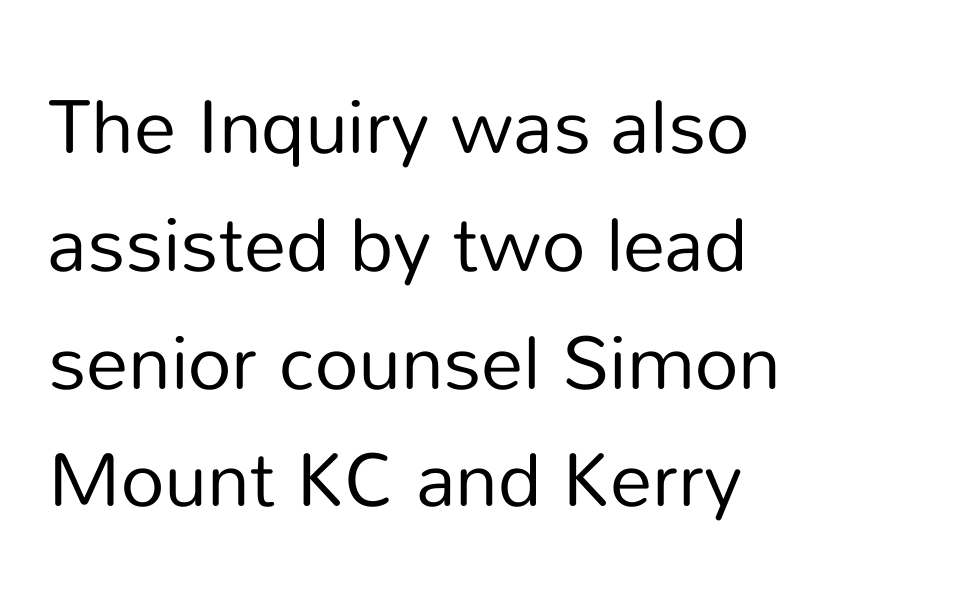
The font's upright variant was chosen for this text. Rule under the text: the space is simply empty. The lines sit at an ordinary, default distance from one another. Spacing verdict: proportional, widths tailored to each character.
